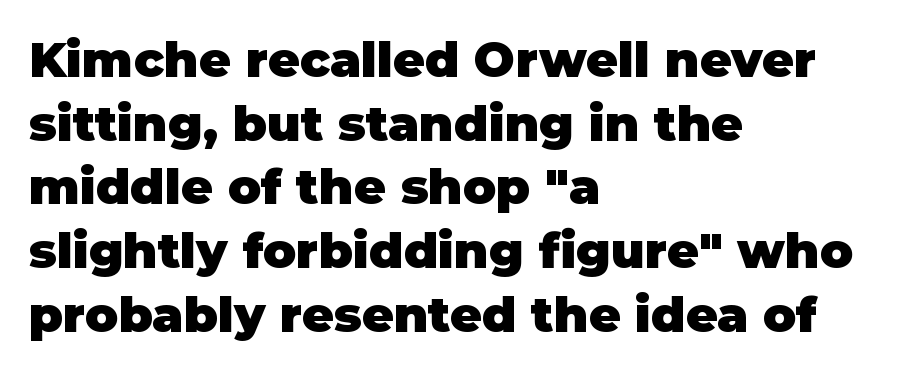
Upright lettering throughout. This sample uses plain, unmodified letter spacing. Observe the absence of serifs on each vertical stroke in this sample. A typesetter would call this leading conventional body-copy spacing.
